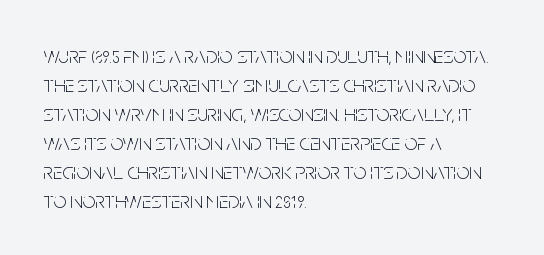
{"italic": "no", "bold": "no", "underline": "no", "align": "left", "line_spacing": "normal", "line_spacing_ratio": 1.26, "letter_spacing": "normal", "letter_spacing_em": 0.0, "glyph_px": 23}
